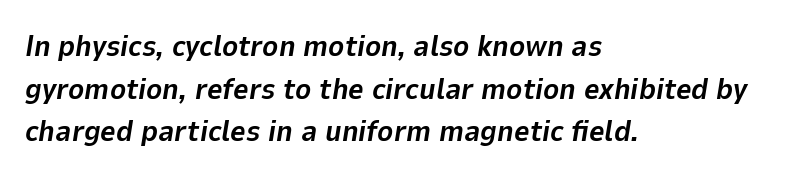
Q: Is the text bold? A: Yes.
Q: Is the text italic (slanted)? A: Yes, it leans right by about 9 degrees.
Q: Is the text underlined? A: No.
Q: How is the paragraph aligned? A: Left-aligned.
Q: Is the spacing between letters normal or unusually wide? A: Normal.
Q: Is the spacing between lines tight, normal or loose? A: Normal.
Q: Width (condensed, normal, or wide)? A: Normal.
Q: Stroke contrast? A: Low.
Q: x-height? A: Medium.
Q: Monospaced? A: No.
